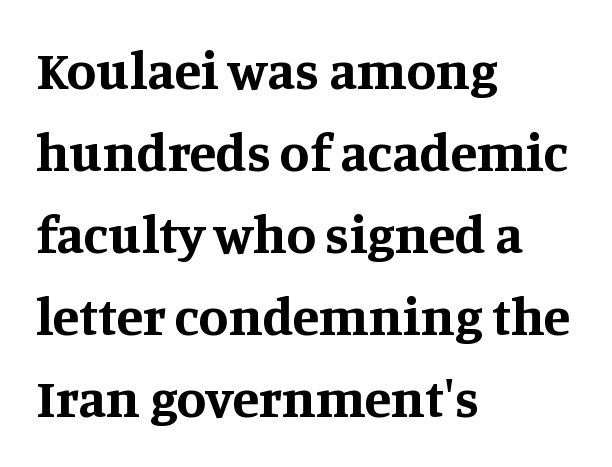
Q: Is the text bold? A: Yes.
Q: Is the text italic (slanted)? A: No, it is upright.
Q: Is the typeface a serif or a sans-serif typeface? A: Serif.
Q: Is the text underlined? A: No.
Q: How is the paragraph aligned? A: Left-aligned.
Q: Is the spacing between letters normal or unusually wide? A: Normal.
Q: Is the spacing between lines tight, normal or loose? A: Normal.
Q: Width (condensed, normal, or wide)? A: Normal.
Q: Stroke contrast? A: Medium.
Q: x-height? A: Large.
Q: Monospaced? A: No.
